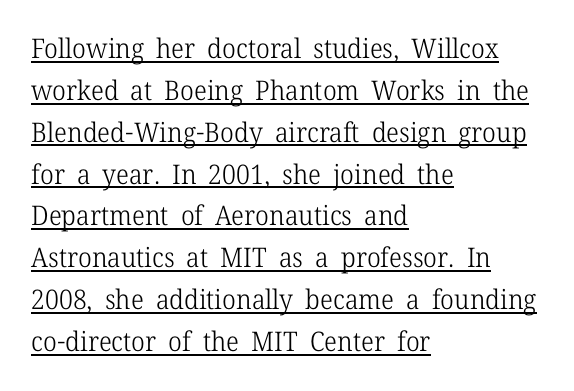
Q: Is the text bold? A: No.
Q: Is the text italic (slanted)? A: No, it is upright.
Q: Is the text underlined? A: Yes.
Q: How is the paragraph aligned? A: Left-aligned.
Q: Is the spacing between letters normal or unusually wide? A: Normal.
Q: Is the spacing between lines tight, normal or loose? A: Normal.
